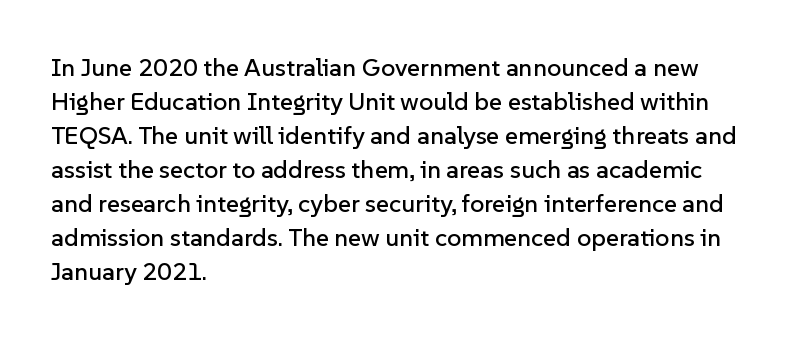
Q: Is the text italic (slanted)? A: No, it is upright.
Q: Is the text underlined? A: No.
Q: How is the paragraph aligned? A: Left-aligned.
Q: Is the spacing between letters normal or unusually wide? A: Normal.
Q: Is the spacing between lines tight, normal or loose? A: Normal.
